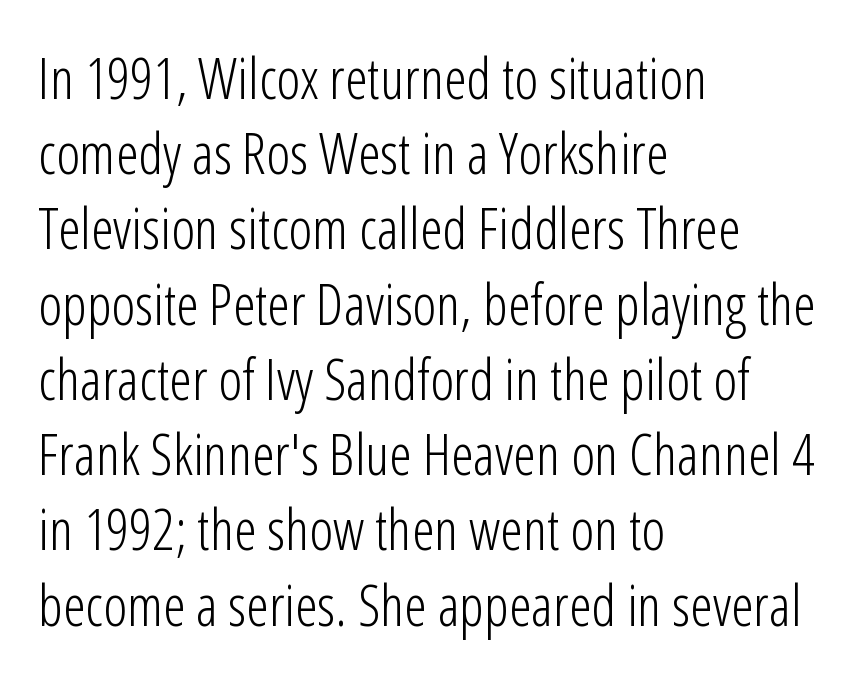
The gaps between neighbouring characters are ordinary and unremarkable. The glyphs in this specimen are sans serif. Think standard paragraph weight, or any step lighter than that. Bare-footed words on every line. Interline gaps are of average width in this sample.
